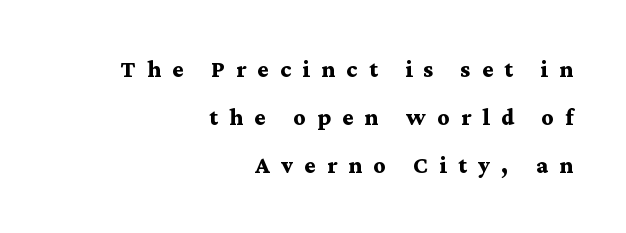
The specimen reads as upright at a glance. One glance says open: line gaps are wider than usual. This sample is right-justified, so line beginnings fall wherever the words allow. The area under the type is left untouched. The letters are spread apart with noticeably loose tracking.
